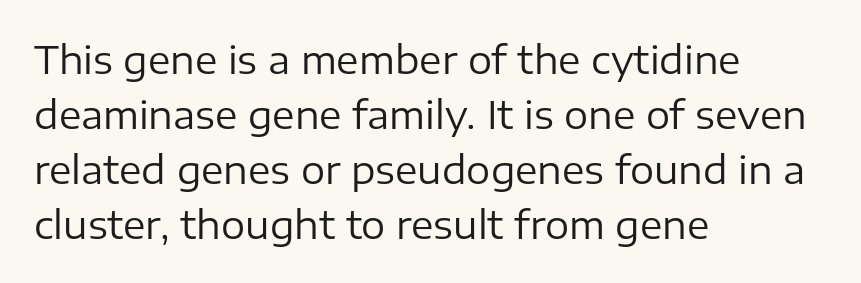
{"serif": "no", "italic": "no", "bold": "no", "weight": "regular", "width": "normal", "stroke_contrast": "low", "x_height": "medium", "monospaced": "no", "underline": "no", "align": "left", "line_spacing": "normal", "line_spacing_ratio": 1.45, "letter_spacing": "normal", "letter_spacing_em": 0.0, "glyph_px": 38}
